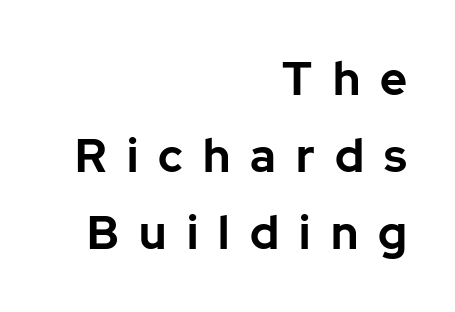
The rendering anchors every line to the right-hand side. Every stem runs plumb, perpendicular to the baseline. Letter spacing: wide. Compared with typical paragraphs, the rows here are spaced about the same. You could not count columns in this text — the font is proportionally spaced.
